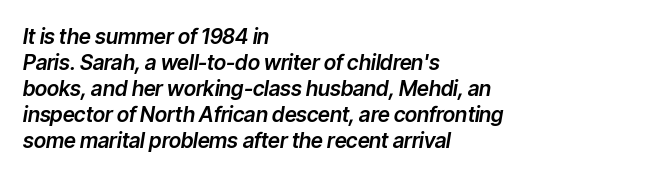
Q: Is the text italic (slanted)? A: Yes, it leans right by about 9 degrees.
Q: Is the text underlined? A: No.
Q: How is the paragraph aligned? A: Left-aligned.
Q: Is the spacing between letters normal or unusually wide? A: Normal.
